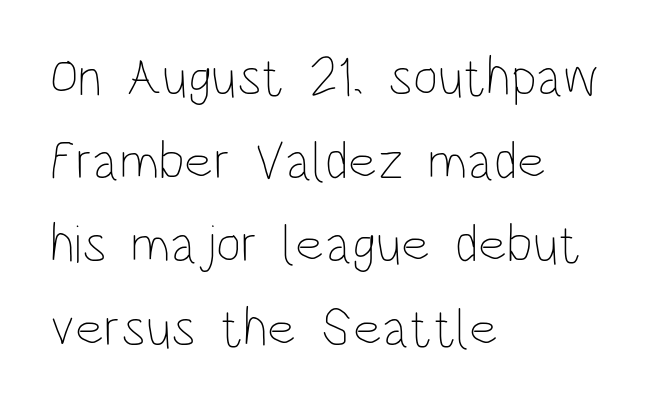
Q: Is the text bold? A: No.
Q: Is the text italic (slanted)? A: No, it is upright.
Q: Is the text underlined? A: No.
Q: How is the paragraph aligned? A: Left-aligned.
Q: Is the spacing between letters normal or unusually wide? A: Normal.
Q: Is the spacing between lines tight, normal or loose? A: Normal.
Q: Width (condensed, normal, or wide)? A: Condensed.
Q: Stroke contrast? A: Low.
Q: x-height? A: Large.
Q: Monospaced? A: No.
